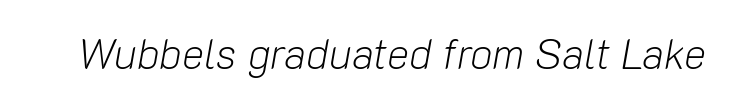
{"italic": "yes", "lean": "right", "slant_degrees": 10, "bold": "no", "weight": "light", "width": "normal", "stroke_contrast": "low", "x_height": "medium", "monospaced": "no", "underline": "no", "letter_spacing": "normal", "letter_spacing_em": 0.0, "glyph_px": 42}
